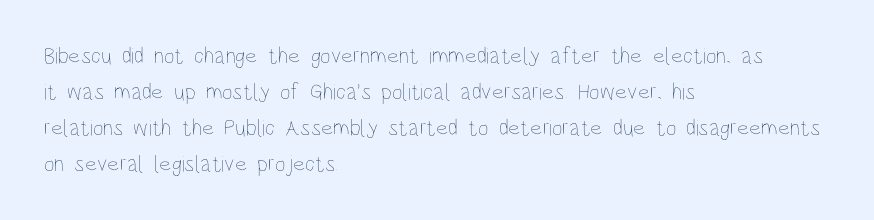
The foot of each line stays bare and open. It's the straight-up-and-down kind of type. The gaps between neighbouring characters are ordinary and unremarkable. A normal amount of white space separates one row of letters from the next. Typeset ragged right — the left edge is the straight one. Is the stroke heavy? The answer is a plain regular-or-lighter.
